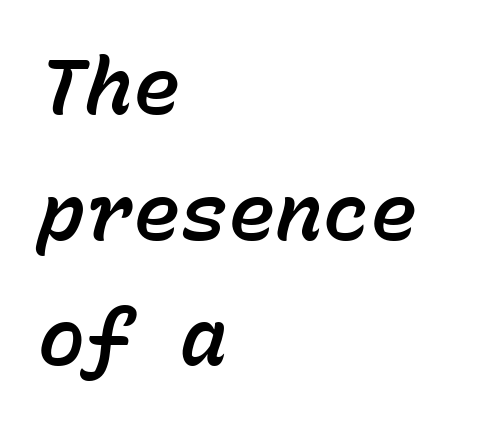
The image shows 79 px text type, italic (leaning right), monospaced; set left-aligned, normal line spacing (1.59x), normal letter spacing, not underlined; low stroke contrast and a medium x-height.
